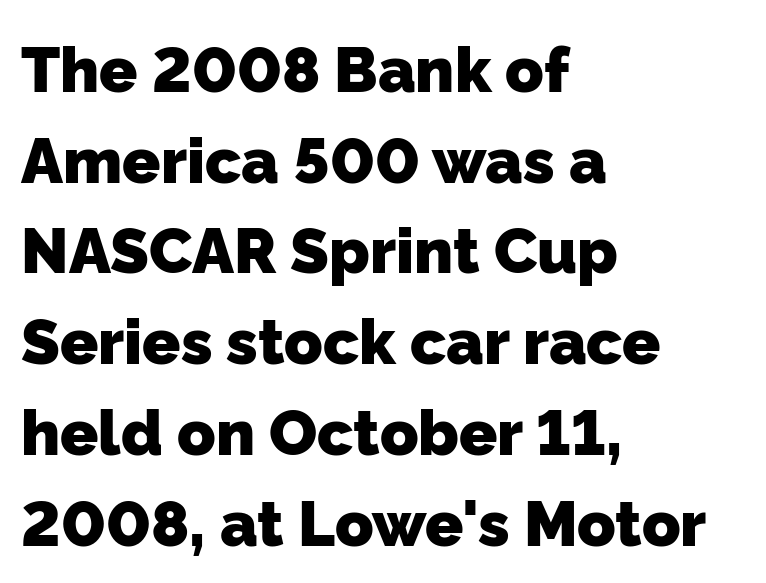
The image shows 63 px heavy sans-serif type; set left-aligned, normal line spacing (1.44x), normal letter spacing, not underlined; low stroke contrast and a medium x-height.
